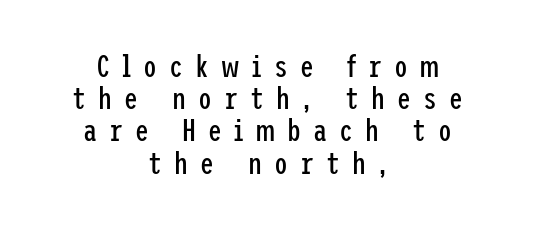
Q: Is the text bold? A: No.
Q: Is the text italic (slanted)? A: No, it is upright.
Q: Is the typeface a serif or a sans-serif typeface? A: Sans-serif.
Q: Is the text underlined? A: No.
Q: How is the paragraph aligned? A: Centered.
Q: Is the spacing between letters normal or unusually wide? A: Unusually wide.
Q: Is the spacing between lines tight, normal or loose? A: Tight.
Q: Width (condensed, normal, or wide)? A: Condensed.
Q: Stroke contrast? A: Low.
Q: x-height? A: Medium.
